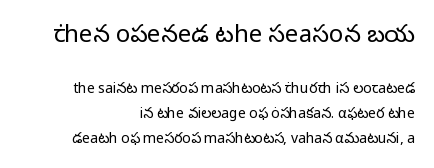
Character size in the leading block exceeds that of the trailing block. Unlike italic type, these characters show no tilt at all. Any mark beneath the type? The region is blank. Students, note that the glyphs here touch the page at normal intervals.
